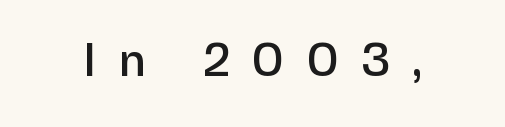
The image shows 46 px sans-serif type, upright; set unusually wide letter spacing (+0.48 em), not underlined; low stroke contrast and a medium x-height.
